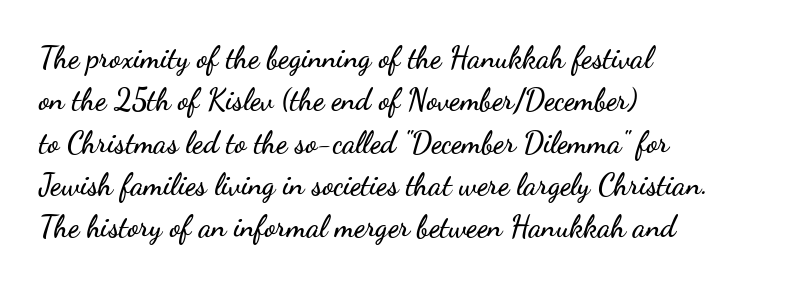
The image shows 30 px wide sans-serif type; set left-aligned, normal line spacing (1.41x), normal letter spacing, not underlined; low stroke contrast and a small x-height.
